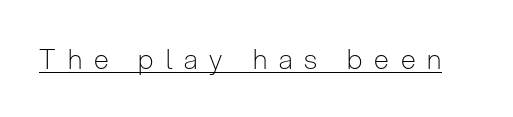
Q: Is the text bold? A: No.
Q: Is the text italic (slanted)? A: No, it is upright.
Q: Is the text underlined? A: Yes.
Q: Is the spacing between letters normal or unusually wide? A: Unusually wide.
